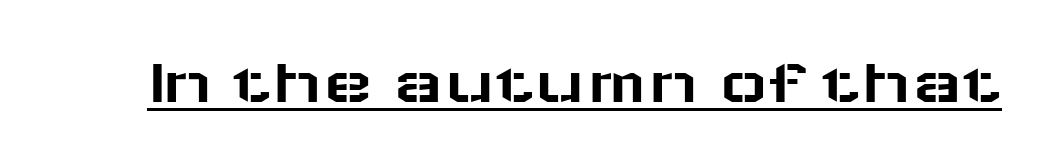
The image shows 66 px wide sans-serif type, upright; set normal letter spacing, underlined; low stroke contrast and a medium x-height.
